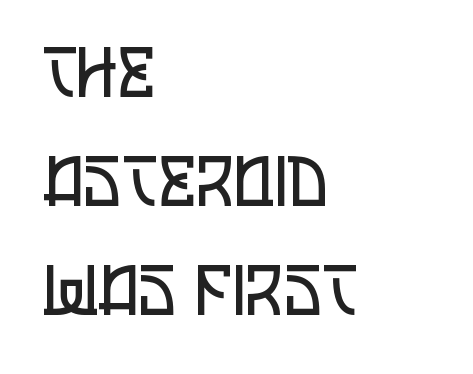
{"serif": "no", "italic": "no", "bold": "no", "weight": "regular", "width": "condensed", "stroke_contrast": "low", "x_height": "large", "monospaced": "no", "underline": "no", "align": "left", "line_spacing": "normal", "line_spacing_ratio": 1.58, "letter_spacing": "normal", "letter_spacing_em": 0.0, "glyph_px": 69}
